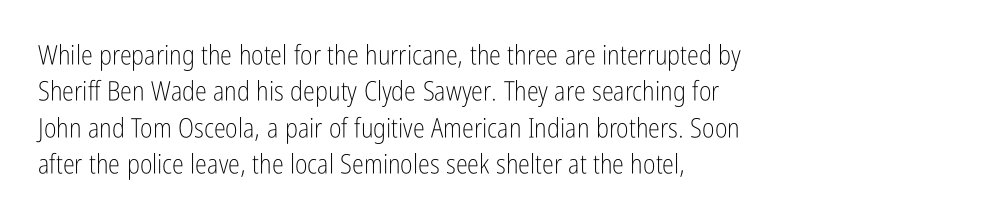
{"italic": "no", "bold": "no", "underline": "no", "align": "left", "line_spacing": "normal", "line_spacing_ratio": 1.35, "letter_spacing": "normal", "letter_spacing_em": 0.0, "glyph_px": 27}
